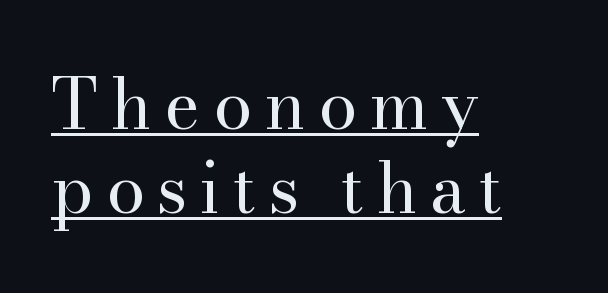
Q: Is the text bold? A: No.
Q: Is the text italic (slanted)? A: No, it is upright.
Q: Is the typeface a serif or a sans-serif typeface? A: Serif.
Q: Is the text underlined? A: Yes.
Q: How is the paragraph aligned? A: Left-aligned.
Q: Width (condensed, normal, or wide)? A: Normal.
Q: Stroke contrast? A: High.
Q: x-height? A: Small.
Q: Monospaced? A: No.
